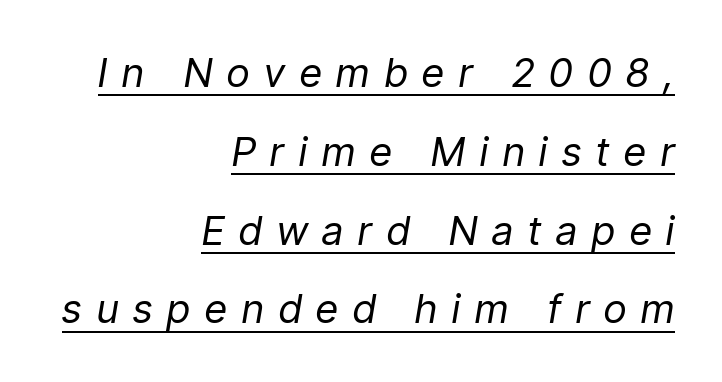
{"italic": "yes", "lean": "right", "slant_degrees": 9, "bold": "no", "weight": "regular", "width": "condensed", "stroke_contrast": "low", "x_height": "medium", "monospaced": "no", "underline": "yes", "align": "right", "line_spacing": "loose", "line_spacing_ratio": 1.97, "letter_spacing": "wide", "letter_spacing_em": 0.38, "glyph_px": 40}
